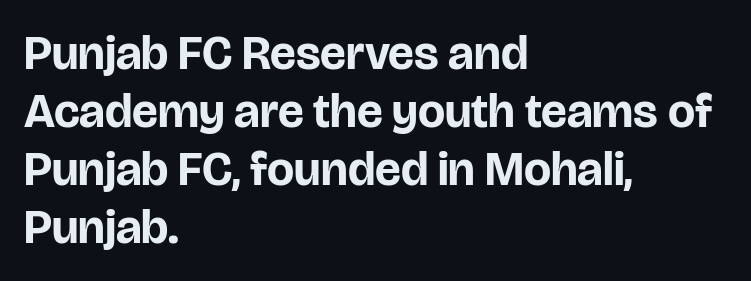
Q: Is the text bold? A: Yes.
Q: Is the text italic (slanted)? A: No, it is upright.
Q: Is the typeface a serif or a sans-serif typeface? A: Sans-serif.
Q: Is the text underlined? A: No.
Q: How is the paragraph aligned? A: Left-aligned.
Q: Is the spacing between letters normal or unusually wide? A: Normal.
Q: Width (condensed, normal, or wide)? A: Normal.
Q: Stroke contrast? A: Low.
Q: x-height? A: Large.
Q: Monospaced? A: No.
